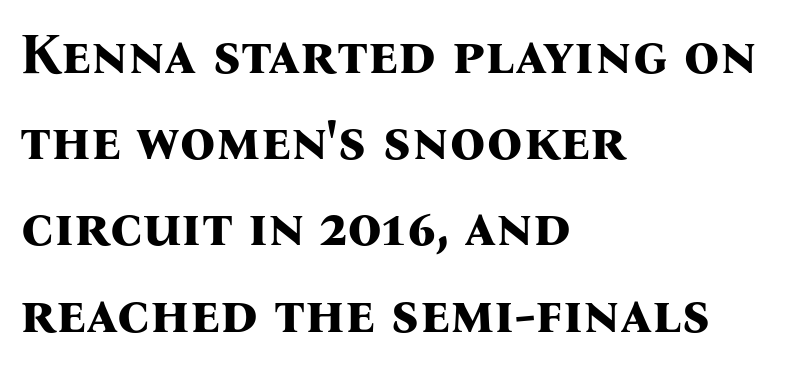
The image shows 56 px bold serif type, upright; set left-aligned, normal line spacing (1.54x), normal letter spacing, not underlined; medium stroke contrast and a medium x-height.
